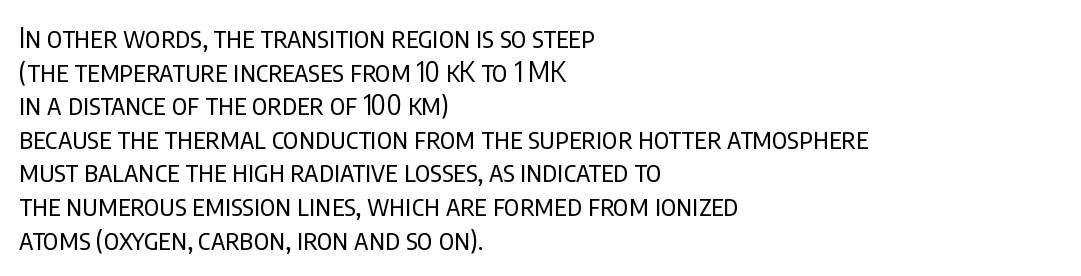
The text was rendered using a sans face with plain stroke endings. Varying glyph widths throughout — classic text-font behaviour. Here the glyphs are tracked normally, forming tight word shapes. The string is rendered with underlining switched off. Letters have the restrained weight of plain body copy at most. This rendering uses left alignment, leaving the right contour irregular.
